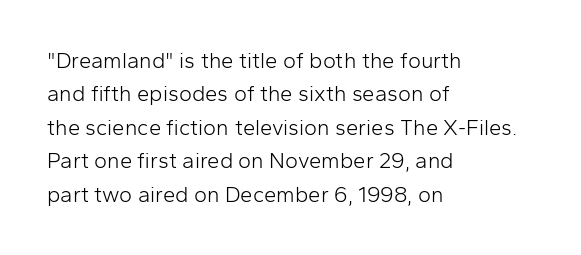
Q: Is the text bold? A: No.
Q: Is the text italic (slanted)? A: No, it is upright.
Q: Is the text underlined? A: No.
Q: How is the paragraph aligned? A: Left-aligned.
Q: Is the spacing between letters normal or unusually wide? A: Normal.
Q: Is the spacing between lines tight, normal or loose? A: Normal.
